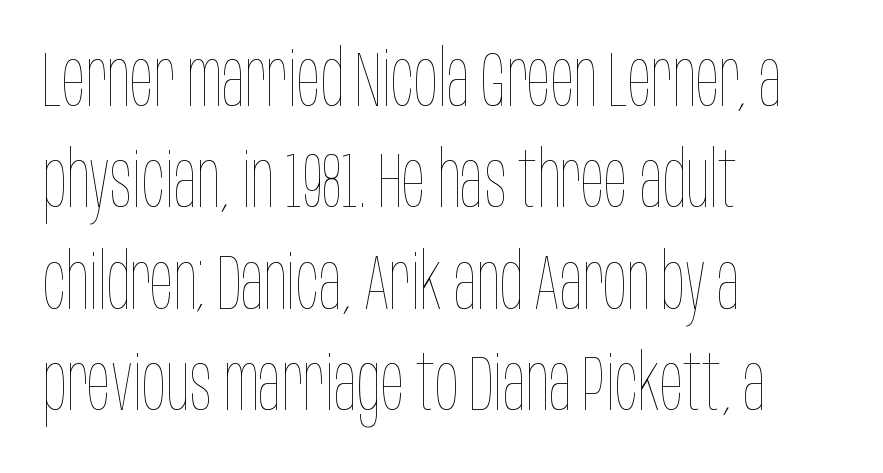
{"italic": "no", "bold": "no", "weight": "thin", "width": "condensed", "stroke_contrast": "low", "x_height": "large", "monospaced": "no", "underline": "no", "align": "left", "line_spacing": "normal", "line_spacing_ratio": 1.3, "letter_spacing": "normal", "letter_spacing_em": 0.0, "glyph_px": 78}
